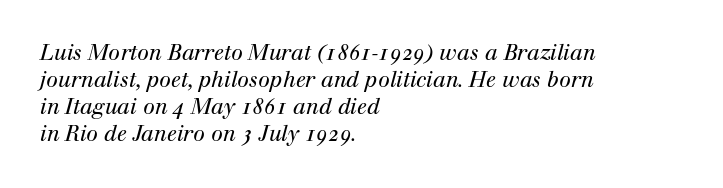
{"italic": "yes", "lean": "right", "slant_degrees": 12, "bold": "no", "underline": "no", "align": "left", "line_spacing": "normal", "line_spacing_ratio": 1.29, "letter_spacing": "normal", "letter_spacing_em": 0.0, "glyph_px": 21}
